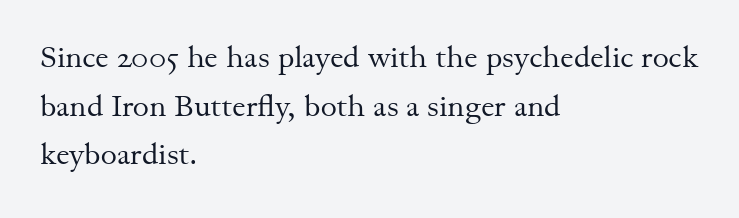
The image shows 31 px regular-weight serif type, upright; set left-aligned, normal line spacing (1.57x), normal letter spacing, not underlined; medium stroke contrast and a small x-height.
